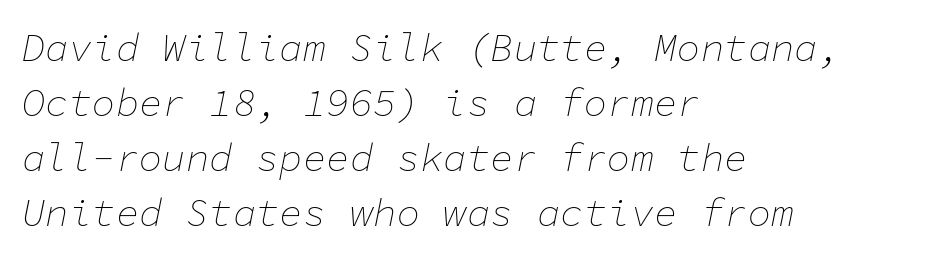
Q: Is the text bold? A: No.
Q: Is the text italic (slanted)? A: Yes, it leans right by about 11 degrees.
Q: Is the text underlined? A: No.
Q: How is the paragraph aligned? A: Left-aligned.
Q: Is the spacing between letters normal or unusually wide? A: Normal.
Q: Is the spacing between lines tight, normal or loose? A: Normal.
Q: Width (condensed, normal, or wide)? A: Normal.
Q: Stroke contrast? A: Low.
Q: x-height? A: Medium.
Q: Monospaced? A: Yes.
